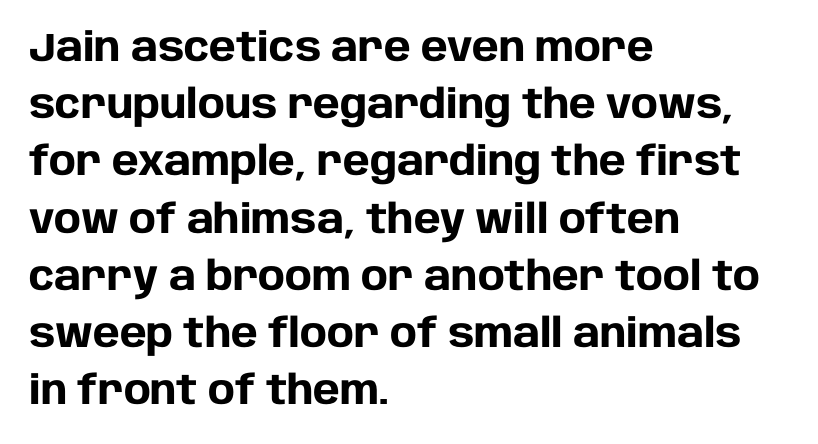
Summary of vertical rhythm: regular, with standard interline spacing. Between one letter and the next there's only the usual sliver of space. The space directly below the letters is spotless. Letterform terminals end flat and unadorned throughout the passage. Designer's note — italics off, roman on. Weight: bold.
